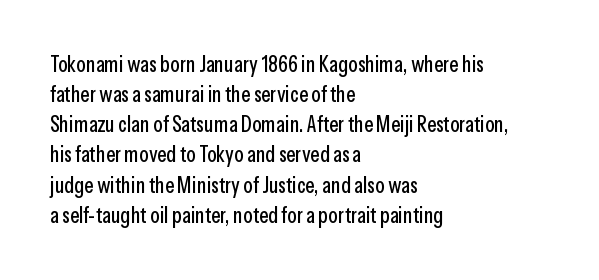
The image shows 22 px text type, upright; set left-aligned, normal line spacing (1.37x), normal letter spacing, not underlined.
